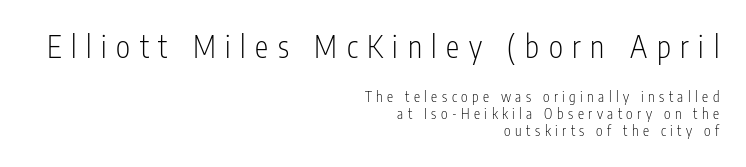
The image shows 30 px light, condensed sans-serif type, upright; set right-aligned, line spacing 1.2x, unusually wide letter spacing (+0.32 em), not underlined; the first (top) block is 2.14x larger; low stroke contrast and a medium x-height.
